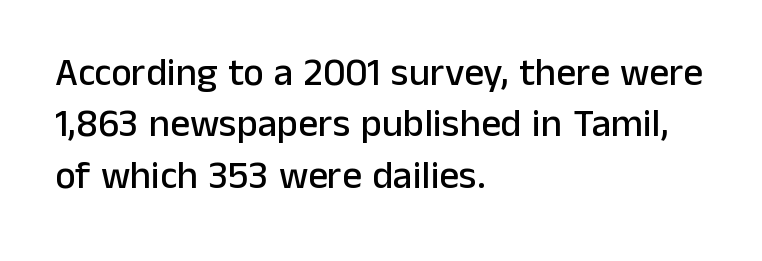
The image shows 39 px sans-serif type, upright; set left-aligned, normal line spacing (1.32x), normal letter spacing, not underlined; low stroke contrast and a medium x-height.
